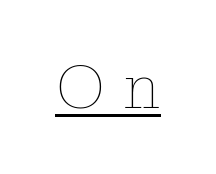
The image shows 62 px thin type, upright; set unusually wide letter spacing (+0.34 em), underlined; low stroke contrast and a medium x-height.
